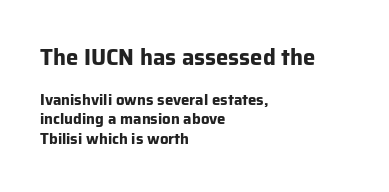
The image shows 22 px bold type, upright; set left-aligned, normal line spacing (1.32x), normal letter spacing, not underlined; the first (top) block is 1.47x larger.
